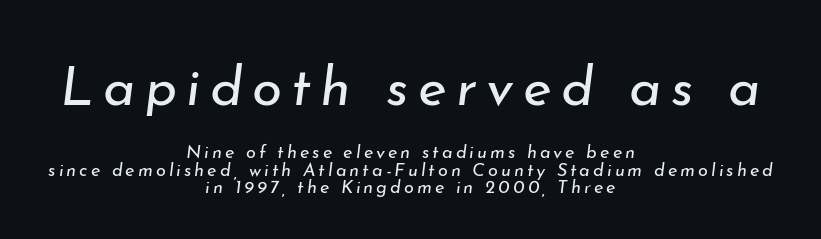
{"italic": "yes", "lean": "right", "slant_degrees": 7, "bold": "no", "weight": "regular", "width": "normal", "stroke_contrast": "low", "x_height": "small", "monospaced": "no", "underline": "no", "align": "center", "line_spacing": "tight", "line_spacing_ratio": 0.97, "larger_block": "first", "size_ratio": 3.06, "glyph_px": 55}
